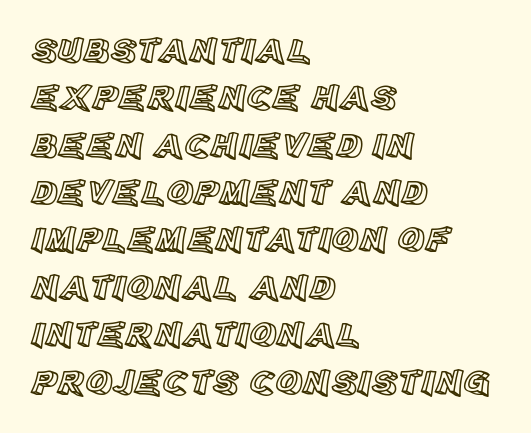
Look at the tracking — it's just the regular setting, nothing added. Successive baselines arrive at the customary interval. You could not count columns in this text — the font is proportionally spaced. Has an underline been added? It has not.
